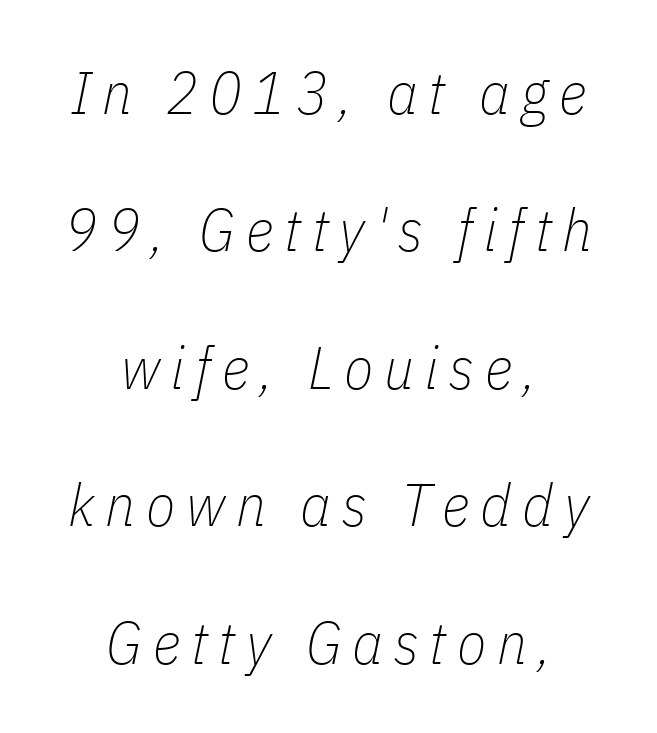
Vertical spacing — loose. Lines of text with bare space underneath. Where is the straight margin? There isn't one; the lines are centered. Proportional: the letters do not fall into vertical columns.
